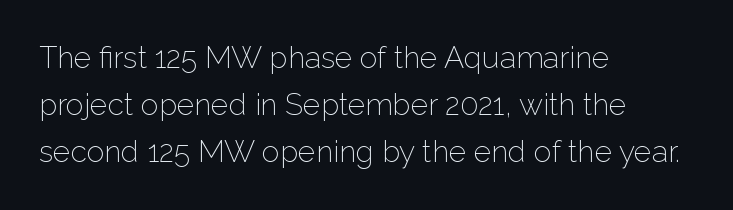
The image shows 30 px light sans-serif type, upright; set left-aligned, normal line spacing (1.57x), normal letter spacing, not underlined; low stroke contrast and a medium x-height.
